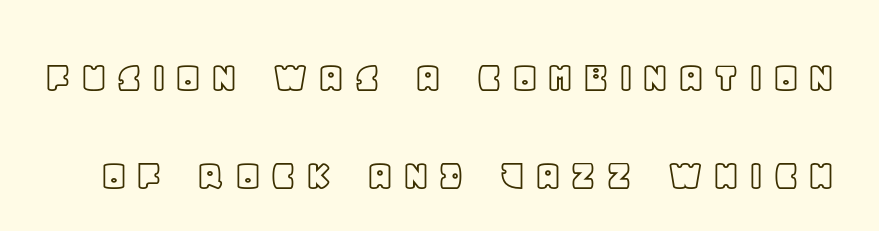
The image shows 45 px text type, upright; set loose line spacing (2.17x), not underlined; a large x-height.
